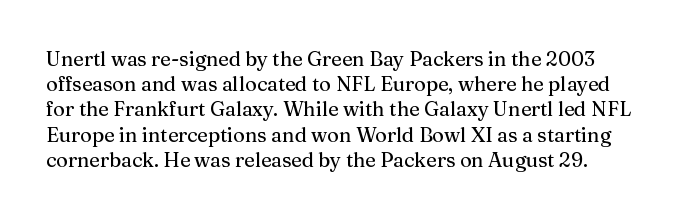
Q: Is the text italic (slanted)? A: No, it is upright.
Q: Is the text underlined? A: No.
Q: Is the spacing between letters normal or unusually wide? A: Normal.
Q: Is the spacing between lines tight, normal or loose? A: Normal.
